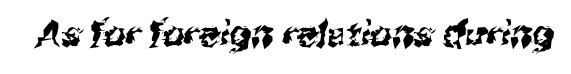
The image shows 35 px sans-serif type; set normal letter spacing, not underlined; medium stroke contrast and a medium x-height.
